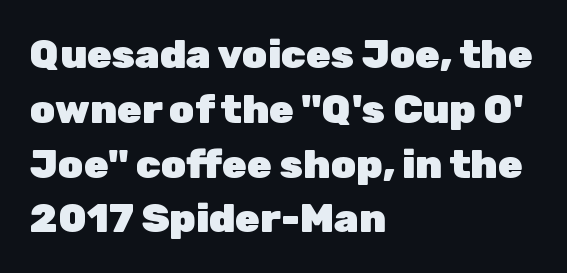
The image shows 40 px heavy sans-serif type, upright; set left-aligned, normal line spacing (1.37x), normal letter spacing, not underlined; low stroke contrast and a medium x-height.
